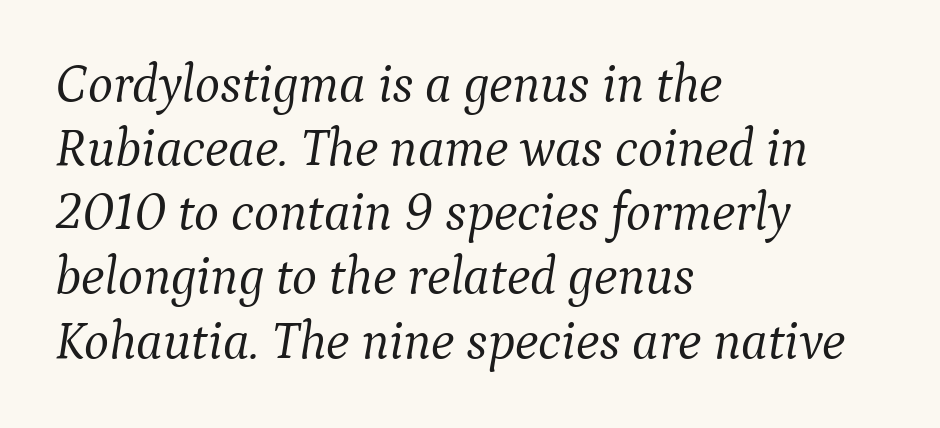
In terms of letterform style, serifs are clearly present. Beneath every word, the page is bare. Character widths vary here, with narrow letters taking less room than wide ones. A quiet, ordinary-to-light weight characterises the typeface. The horizontal fit of the characters is conventional and even.
